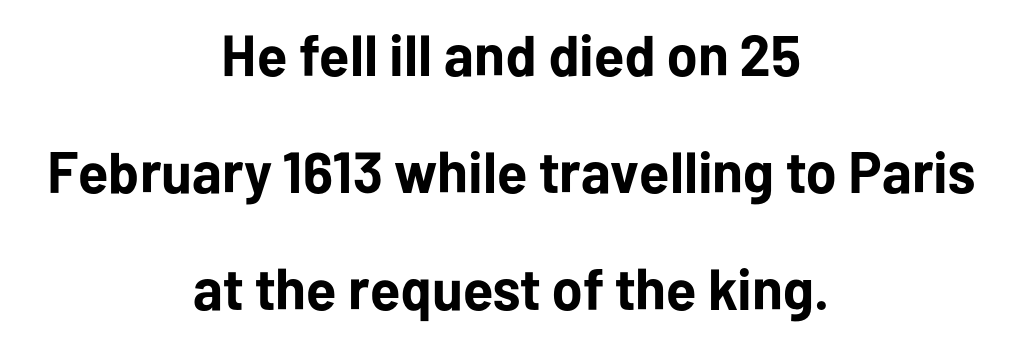
The image shows 58 px bold sans-serif type, upright; set centered, loose line spacing (2.02x), normal letter spacing, not underlined; low stroke contrast and a medium x-height.
